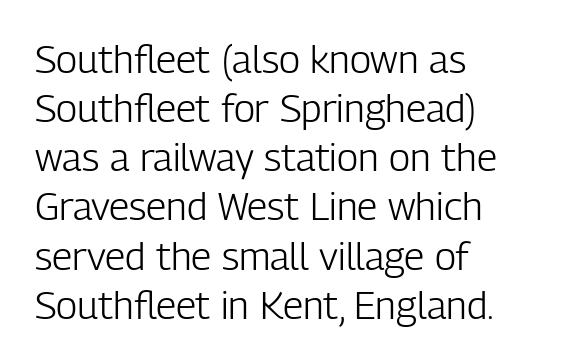
{"serif": "no", "italic": "no", "bold": "no", "weight": "light", "width": "condensed", "stroke_contrast": "low", "x_height": "medium", "monospaced": "no", "underline": "no", "align": "left", "line_spacing": "normal", "line_spacing_ratio": 1.26, "letter_spacing": "normal", "letter_spacing_em": 0.0, "glyph_px": 39}
